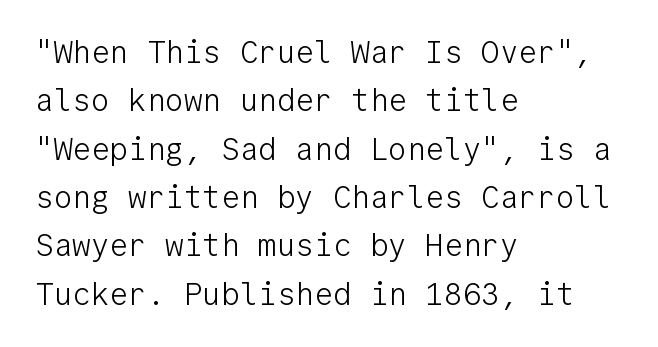
Note the uniform advance width — an 'i' takes as much space as an 'm'. Short and long lines alike share a common starting point at left. The lettering holds an erect, upright posture throughout. Bare-footed words on every line. This sample keeps an unexceptional amount of space between lines. The text was rendered using a sans face with plain stroke endings.
